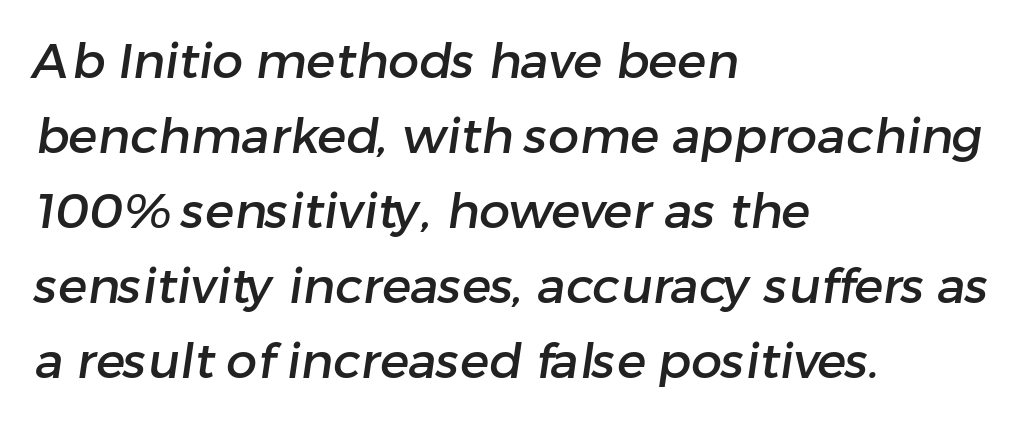
Q: Is the typeface a serif or a sans-serif typeface? A: Sans-serif.
Q: Is the text underlined? A: No.
Q: How is the paragraph aligned? A: Left-aligned.
Q: Is the spacing between letters normal or unusually wide? A: Normal.
Q: Is the spacing between lines tight, normal or loose? A: Normal.
Q: Width (condensed, normal, or wide)? A: Normal.
Q: Stroke contrast? A: Low.
Q: x-height? A: Medium.
Q: Monospaced? A: No.
